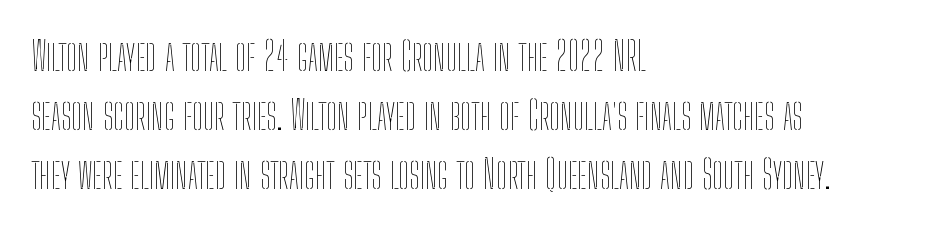
The passage shown is typed in a proportional face where columns would drift. Where is the straight margin? On the left. Glance below the letters and you will spot only blank space. Notice how descenders clear the ascenders below comfortably — that's standard leading.
